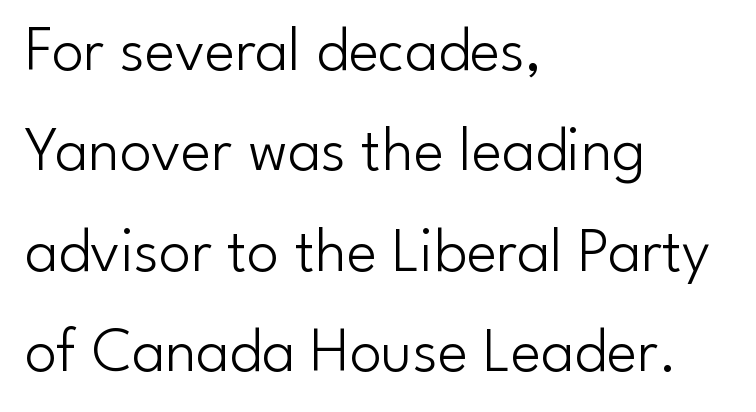
Q: Is the text bold? A: No.
Q: Is the text italic (slanted)? A: No, it is upright.
Q: Is the typeface a serif or a sans-serif typeface? A: Sans-serif.
Q: Is the text underlined? A: No.
Q: How is the paragraph aligned? A: Left-aligned.
Q: Is the spacing between letters normal or unusually wide? A: Normal.
Q: Is the spacing between lines tight, normal or loose? A: Normal.
Q: Width (condensed, normal, or wide)? A: Normal.
Q: Stroke contrast? A: Low.
Q: x-height? A: Small.
Q: Monospaced? A: No.
